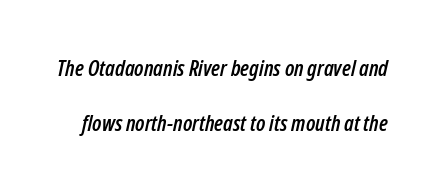
The image shows 22 px text type, italic (leaning right); set loose line spacing (2.49x), normal letter spacing, not underlined.
